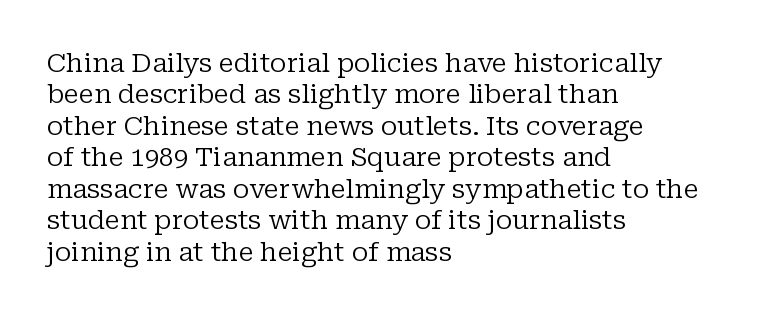
Q: Is the text bold? A: No.
Q: Is the text italic (slanted)? A: No, it is upright.
Q: Is the text underlined? A: No.
Q: How is the paragraph aligned? A: Left-aligned.
Q: Is the spacing between letters normal or unusually wide? A: Normal.
